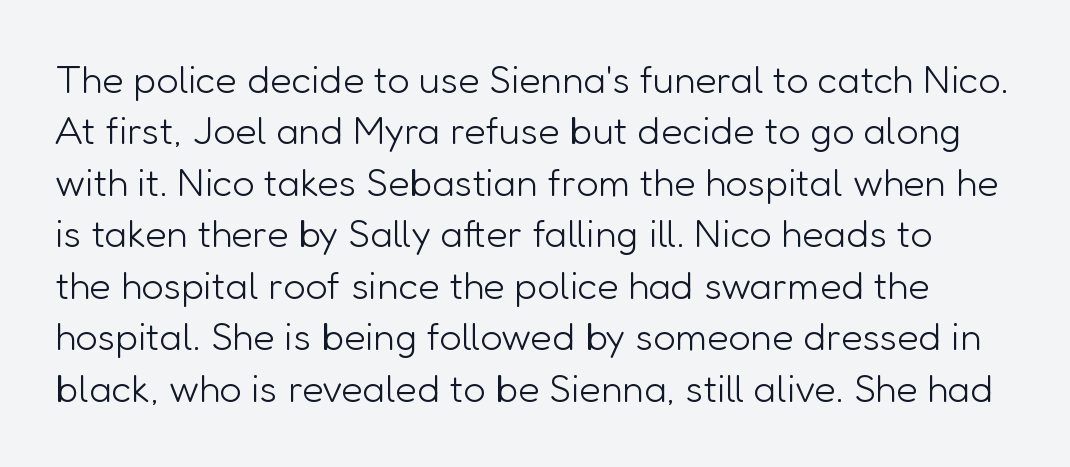
The image shows 39 px light sans-serif type, upright; set normal line spacing (1.32x), normal letter spacing, not underlined; low stroke contrast and a medium x-height.
